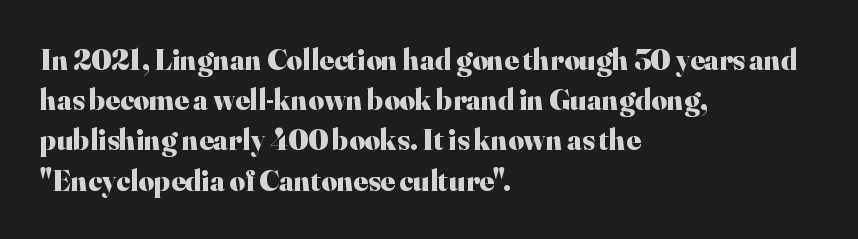
{"serif": "yes", "italic": "no", "bold": "yes", "weight": "heavy", "width": "normal", "stroke_contrast": "high", "x_height": "small", "monospaced": "no", "underline": "no", "align": "left", "line_spacing": "normal", "line_spacing_ratio": 1.34, "letter_spacing": "normal", "letter_spacing_em": 0.0, "glyph_px": 30}
